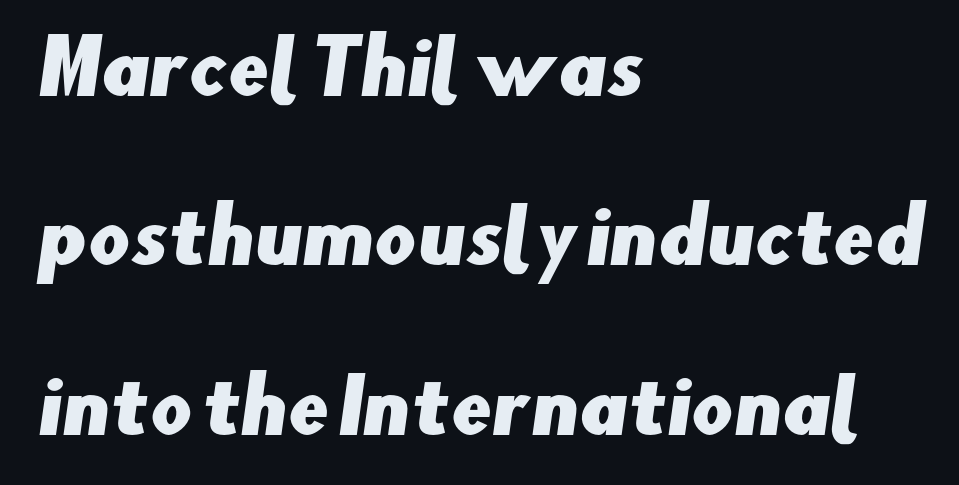
The image shows 73 px sans-serif type; set left-aligned, loose line spacing (2.32x), normal letter spacing, not underlined; low stroke contrast and a small x-height.
